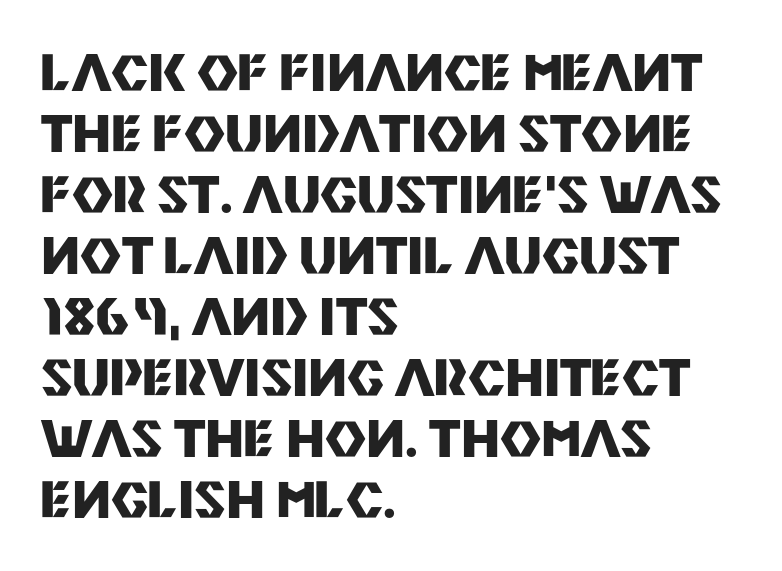
Q: Is the text bold? A: Yes.
Q: Is the text italic (slanted)? A: No, it is upright.
Q: Is the typeface a serif or a sans-serif typeface? A: Sans-serif.
Q: Is the text underlined? A: No.
Q: How is the paragraph aligned? A: Left-aligned.
Q: Is the spacing between letters normal or unusually wide? A: Normal.
Q: Width (condensed, normal, or wide)? A: Normal.
Q: Stroke contrast? A: Medium.
Q: x-height? A: Large.
Q: Monospaced? A: No.
